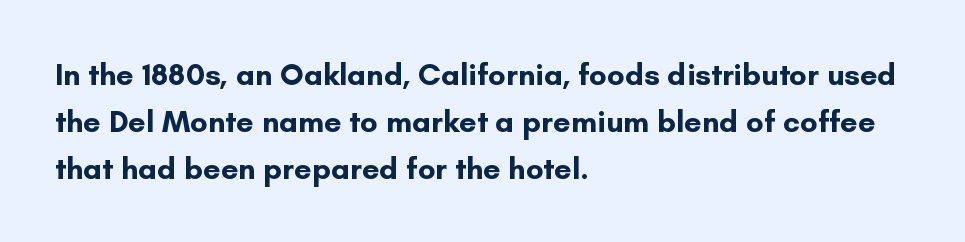
{"serif": "no", "italic": "no", "bold": "yes", "weight": "bold", "width": "normal", "stroke_contrast": "low", "x_height": "small", "monospaced": "no", "underline": "no", "align": "left", "line_spacing": "normal", "line_spacing_ratio": 1.51, "letter_spacing": "normal", "letter_spacing_em": 0.0, "glyph_px": 31}
